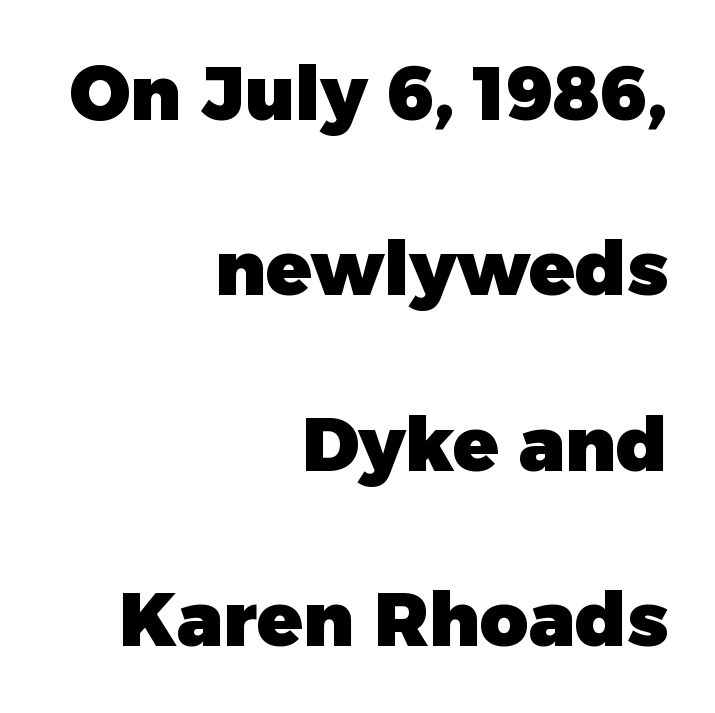
Each line ends at the same right margin while the left side varies. Is the letter spacing exaggerated? No — it looks like the ordinary default. Characters remain perfectly vertical along every line. Serif or sans? Sans — the stroke terminals are bare.
